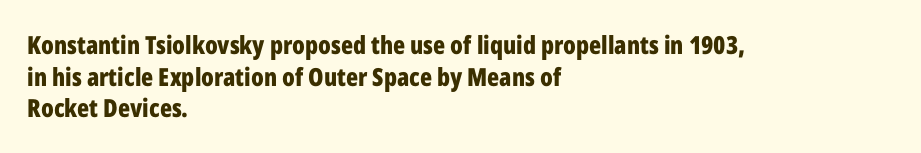
Q: Is the text bold? A: Yes.
Q: Is the text italic (slanted)? A: No, it is upright.
Q: Is the text underlined? A: No.
Q: How is the paragraph aligned? A: Left-aligned.
Q: Is the spacing between letters normal or unusually wide? A: Normal.
Q: Is the spacing between lines tight, normal or loose? A: Normal.
